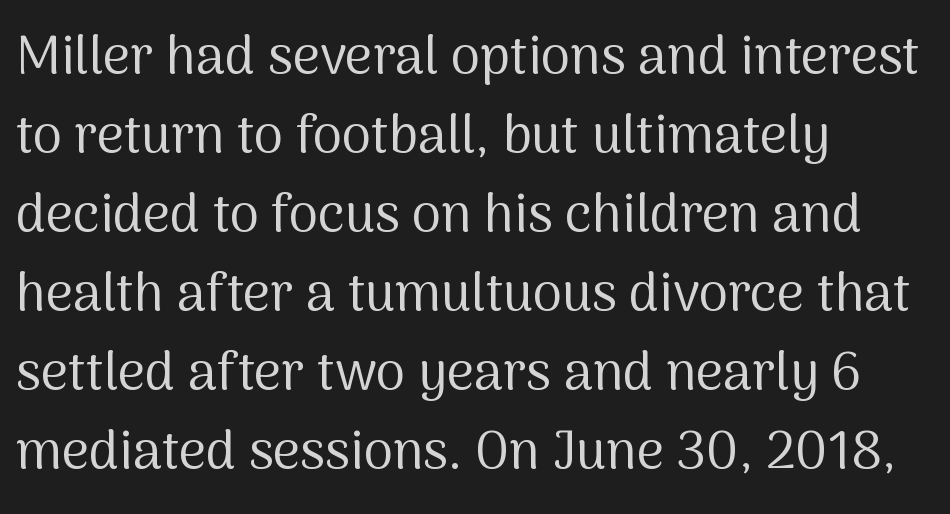
{"serif": "no", "italic": "no", "bold": "no", "weight": "regular", "width": "normal", "stroke_contrast": "medium", "x_height": "medium", "monospaced": "no", "underline": "no", "align": "left", "line_spacing": "normal", "line_spacing_ratio": 1.49, "letter_spacing": "normal", "letter_spacing_em": 0.0, "glyph_px": 53}
